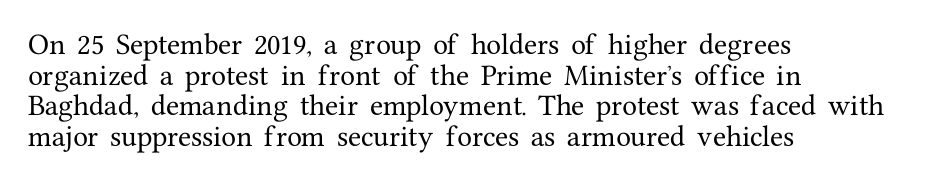
Q: Is the text italic (slanted)? A: No, it is upright.
Q: Is the text underlined? A: No.
Q: How is the paragraph aligned? A: Left-aligned.
Q: Is the spacing between letters normal or unusually wide? A: Normal.
Q: Is the spacing between lines tight, normal or loose? A: Normal.
